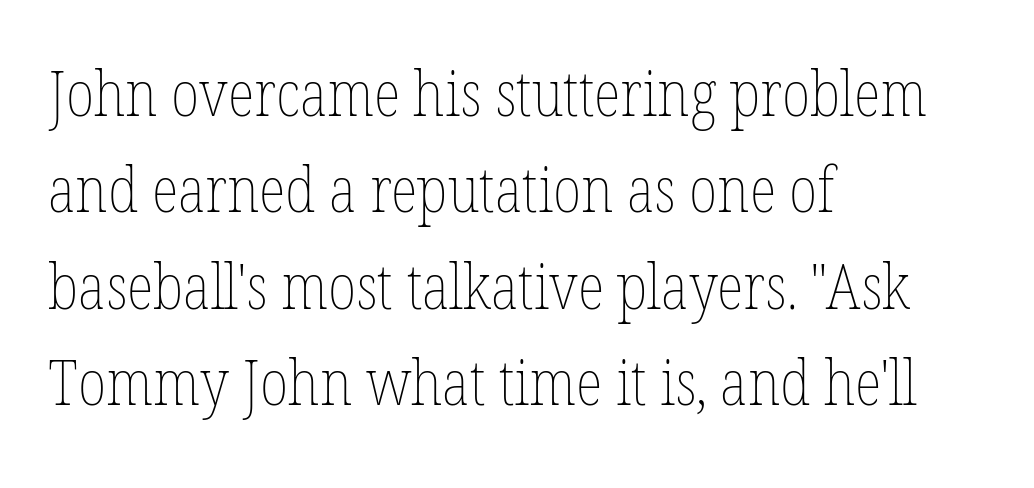
The image shows 63 px thin, condensed type, upright; set left-aligned, normal line spacing (1.53x), normal letter spacing, not underlined; low stroke contrast and a medium x-height.
